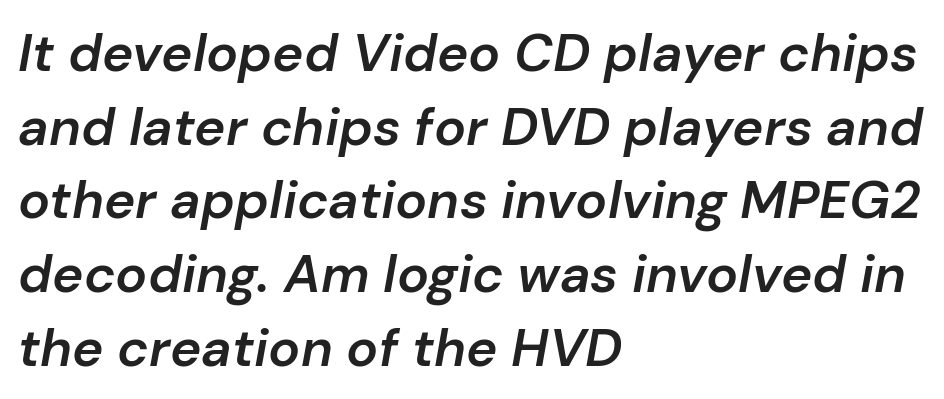
Q: Is the text bold? A: Semi-bold.
Q: Is the text italic (slanted)? A: Yes, it leans right by about 10 degrees.
Q: Is the text underlined? A: No.
Q: How is the paragraph aligned? A: Left-aligned.
Q: Is the spacing between letters normal or unusually wide? A: Normal.
Q: Is the spacing between lines tight, normal or loose? A: Normal.
Q: Width (condensed, normal, or wide)? A: Normal.
Q: Stroke contrast? A: Low.
Q: x-height? A: Medium.
Q: Monospaced? A: No.
